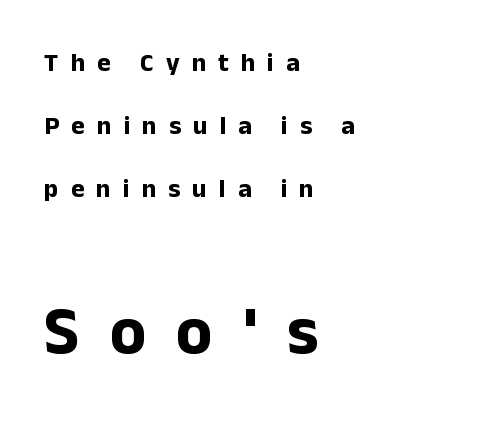
Q: Is the text bold? A: Yes.
Q: Is the text italic (slanted)? A: No, it is upright.
Q: Is the typeface a serif or a sans-serif typeface? A: Sans-serif.
Q: Is the text underlined? A: No.
Q: How is the paragraph aligned? A: Left-aligned.
Q: Is the spacing between letters normal or unusually wide? A: Unusually wide.
Q: Is the spacing between lines tight, normal or loose? A: Loose.
Q: Which block of text is set in a larger size, the first (top) or the second (bottom)? A: The second (bottom) one.
Q: Width (condensed, normal, or wide)? A: Normal.
Q: Stroke contrast? A: Low.
Q: x-height? A: Medium.
Q: Monospaced? A: No.
